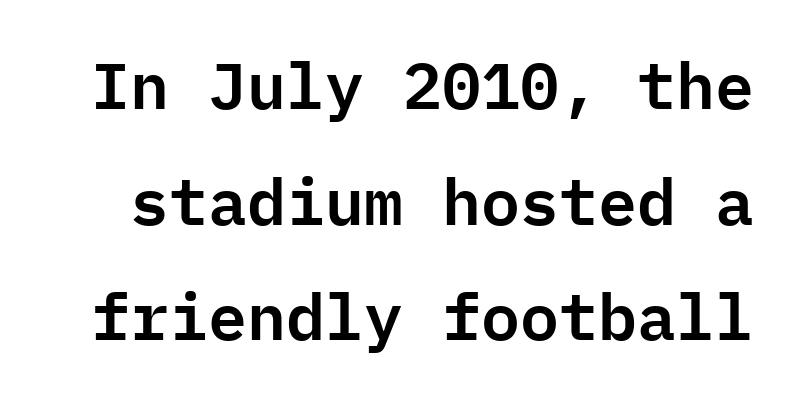
Notice how the stems are strictly vertical — no italics here. The space beneath each line is pristine and unruled. Are there feet on the stems? There aren't — it's a sans. Is the letter spacing exaggerated? No — it looks like the ordinary default. Spacing verdict: monospaced, one width for all characters.
